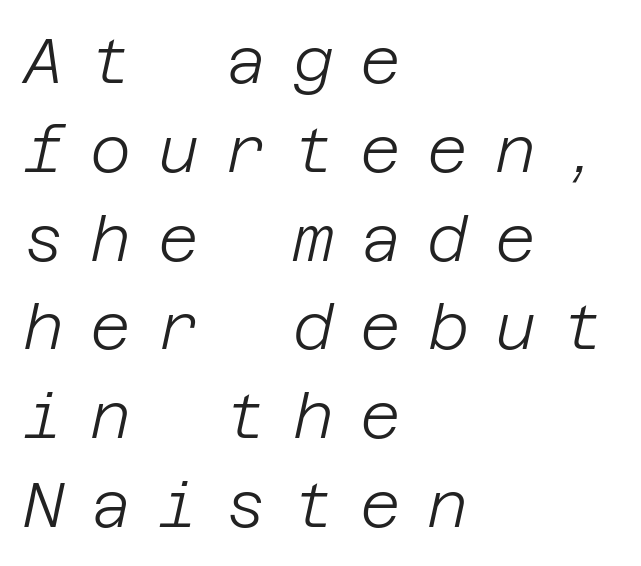
The image shows 63 px light type, italic (leaning right); set left-aligned, normal line spacing (1.41x), unusually wide letter spacing (+0.42 em), not underlined; low stroke contrast and a large x-height.
